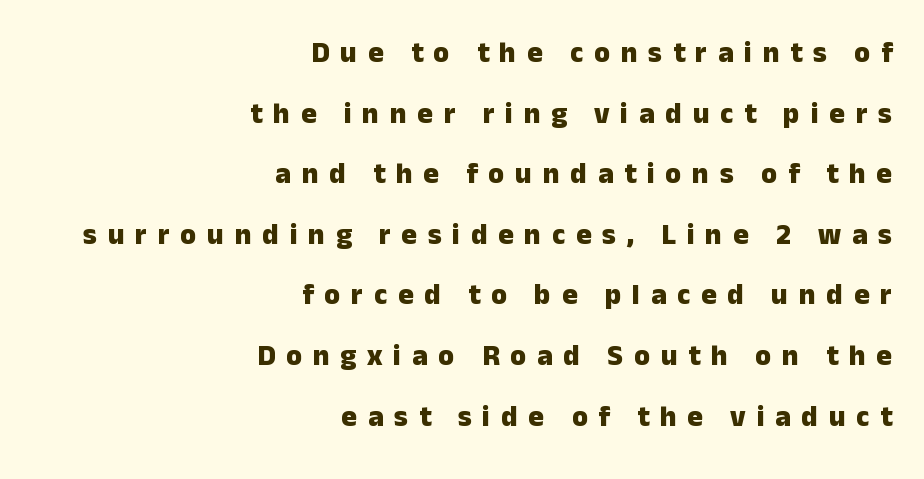
Q: Is the text bold? A: Yes.
Q: Is the text italic (slanted)? A: No, it is upright.
Q: Is the typeface a serif or a sans-serif typeface? A: Sans-serif.
Q: Is the text underlined? A: No.
Q: How is the paragraph aligned? A: Right-aligned.
Q: Is the spacing between letters normal or unusually wide? A: Unusually wide.
Q: Is the spacing between lines tight, normal or loose? A: Loose.
Q: Width (condensed, normal, or wide)? A: Normal.
Q: Stroke contrast? A: Low.
Q: x-height? A: Medium.
Q: Monospaced? A: No.
